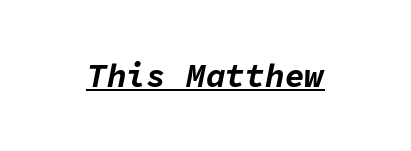
The image shows 33 px bold type, italic (leaning right), monospaced; set normal letter spacing, underlined; low stroke contrast and a medium x-height.
